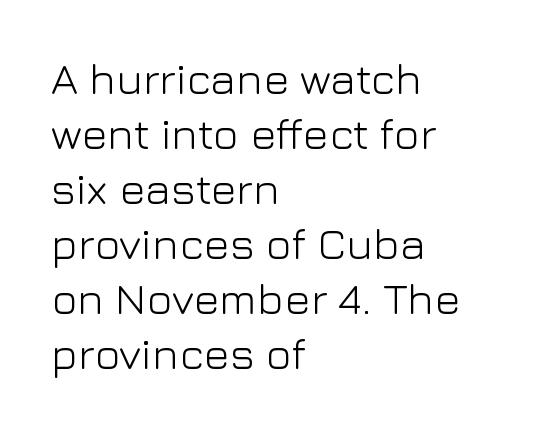
The image shows 44 px light sans-serif type, upright; set left-aligned, normal line spacing (1.25x), normal letter spacing, not underlined; low stroke contrast and a medium x-height.
